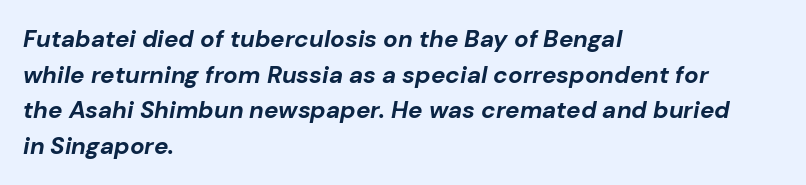
The image shows 24 px bold type, italic (leaning right); set left-aligned, normal line spacing (1.48x), normal letter spacing, not underlined.
